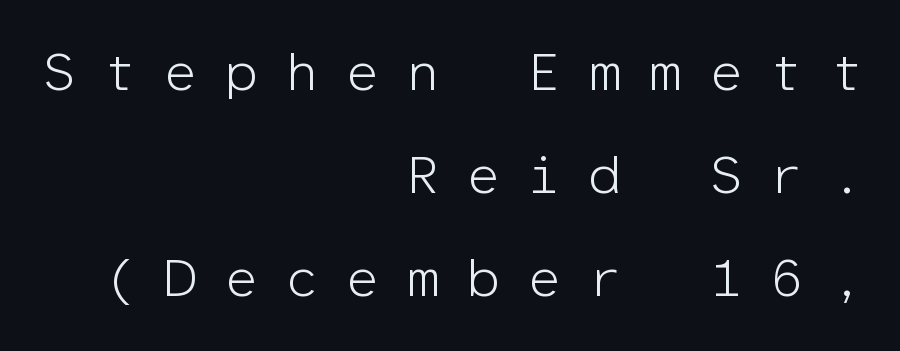
Are there feet on the stems? There aren't — it's a sans. The letterforms sit at book weight or below. The specimen omits any rule beneath the text block's lines. Vertical strokes here are truly vertical. This block would shrink considerably if given ordinary leading; it's expanded now.
